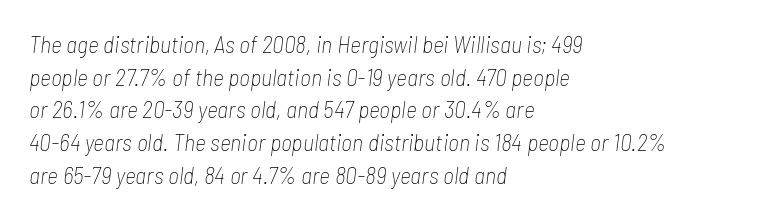
{"italic": "yes", "lean": "right", "slant_degrees": 7, "bold": "no", "underline": "no", "align": "left", "line_spacing": "normal", "line_spacing_ratio": 1.36, "letter_spacing": "normal", "letter_spacing_em": 0.0, "glyph_px": 24}
